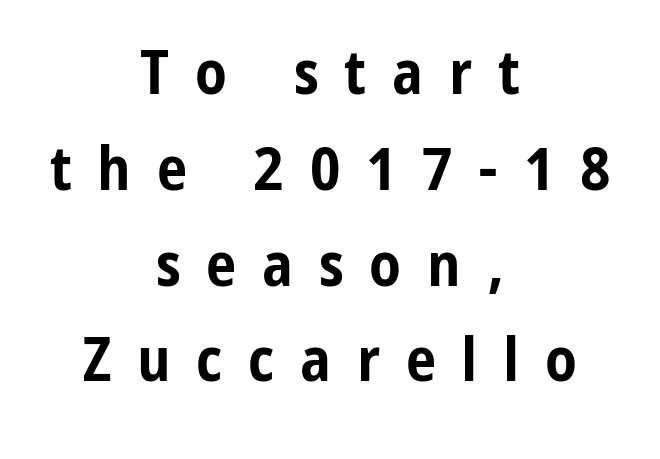
Style check: upright. Lines of text with bare space underneath. The block of text has a typical density, with ordinary space between rows. Heavy-handed strokes throughout: this text is bold.
